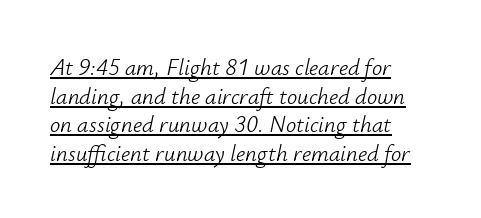
{"italic": "yes", "lean": "right", "slant_degrees": 12, "bold": "no", "underline": "yes", "align": "left", "line_spacing_ratio": 1.24, "letter_spacing": "normal", "letter_spacing_em": 0.0, "glyph_px": 23}
